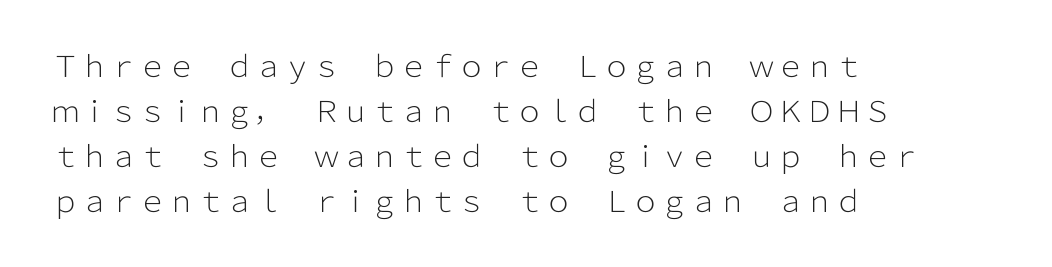
Q: Is the text bold? A: No.
Q: Is the text italic (slanted)? A: No, it is upright.
Q: Is the typeface a serif or a sans-serif typeface? A: Sans-serif.
Q: Is the text underlined? A: No.
Q: How is the paragraph aligned? A: Left-aligned.
Q: Is the spacing between letters normal or unusually wide? A: Normal.
Q: Is the spacing between lines tight, normal or loose? A: Normal.
Q: Width (condensed, normal, or wide)? A: Normal.
Q: Stroke contrast? A: Low.
Q: x-height? A: Medium.
Q: Monospaced? A: No.
